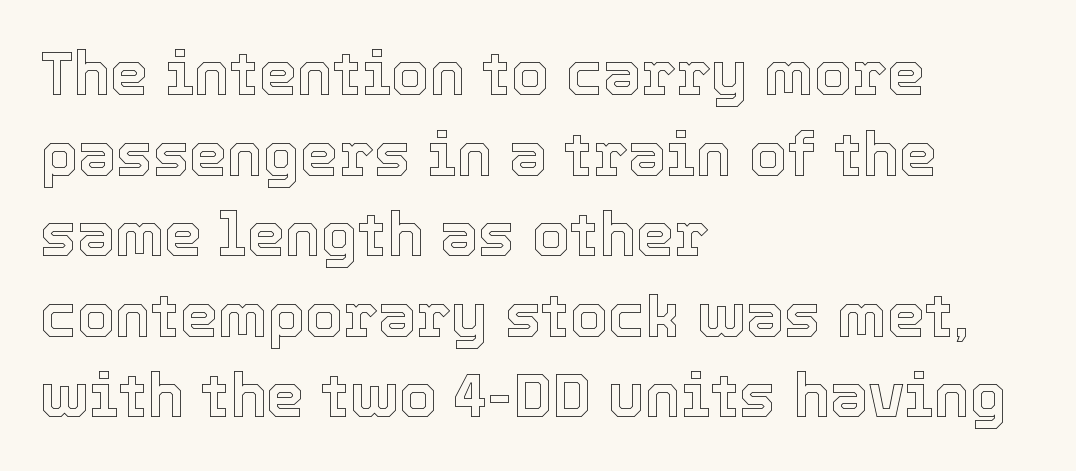
Designer's note — italics off, roman on. Interline gaps are of average width in this sample. Varying glyph widths throughout — classic text-font behaviour. Caption: standard tracking, unaltered.
